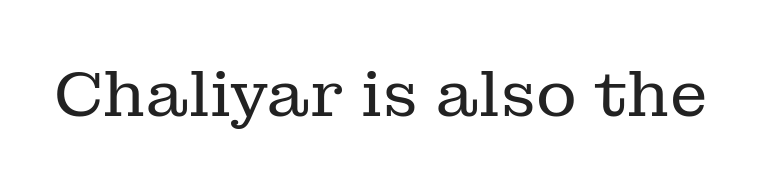
{"serif": "yes", "italic": "no", "bold": "no", "weight": "regular", "width": "normal", "stroke_contrast": "low", "x_height": "medium", "monospaced": "no", "underline": "no", "letter_spacing": "normal", "letter_spacing_em": 0.0, "glyph_px": 63}
